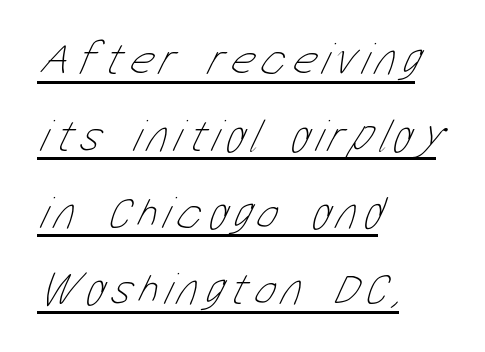
The image shows 46 px thin, condensed type; set left-aligned, normal line spacing (1.67x), underlined; low stroke contrast and a medium x-height.
